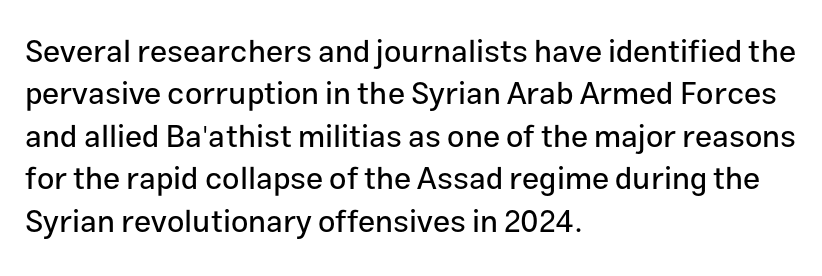
The compositor pushed each line to the left boundary. The axis of the letterforms is exactly vertical. Leading matches the norm, producing a regular column. The passage shown is typed in a proportional face where columns would drift.
